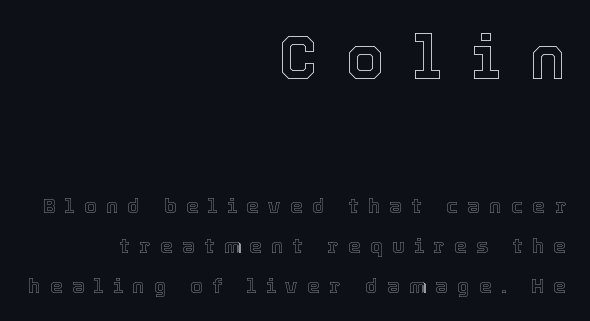
One-word summary of the alignment: right. Bigger letters appear in the top chunk; the bottom chunk is reduced. The rendering uses natural spacing where letterforms have individual widths. Each word looks stretched out because of the extra space between its letters. Quick note: not italic, upright.
